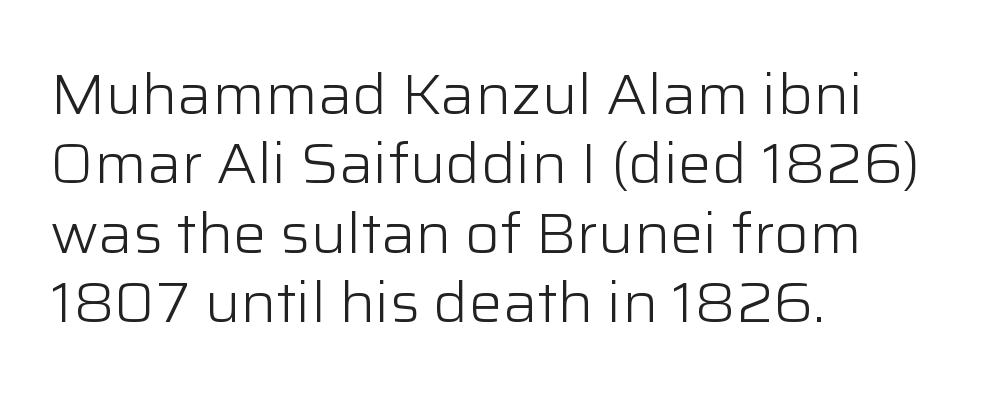
{"serif": "no", "italic": "no", "bold": "no", "weight": "light", "width": "normal", "stroke_contrast": "low", "x_height": "medium", "monospaced": "no", "underline": "no", "align": "left", "line_spacing_ratio": 1.24, "letter_spacing": "normal", "letter_spacing_em": 0.0, "glyph_px": 56}
